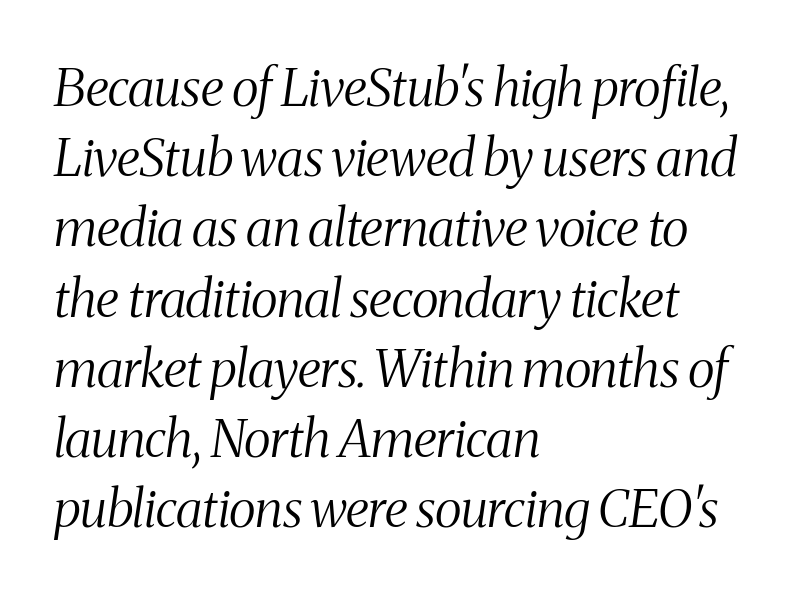
The image shows 52 px light, condensed serif type, italic (leaning right); set left-aligned, normal line spacing (1.35x), normal letter spacing, not underlined; medium stroke contrast and a medium x-height.
